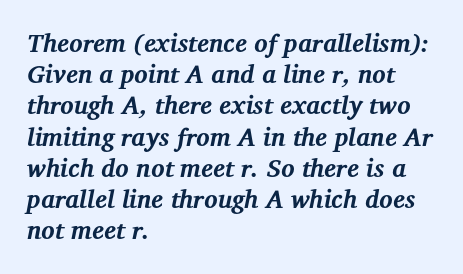
{"italic": "yes", "lean": "right", "slant_degrees": 12, "bold": "yes", "underline": "no", "align": "left", "line_spacing": "normal", "line_spacing_ratio": 1.25, "letter_spacing": "normal", "letter_spacing_em": 0.0, "glyph_px": 25}
